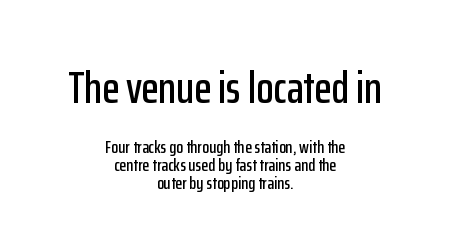
{"serif": "no", "italic": "no", "width": "condensed", "stroke_contrast": "low", "x_height": "medium", "monospaced": "no", "underline": "no", "align": "center", "line_spacing": "tight", "line_spacing_ratio": 1.0, "letter_spacing": "normal", "letter_spacing_em": 0.0, "larger_block": "first", "size_ratio": 2.5, "glyph_px": 45}
